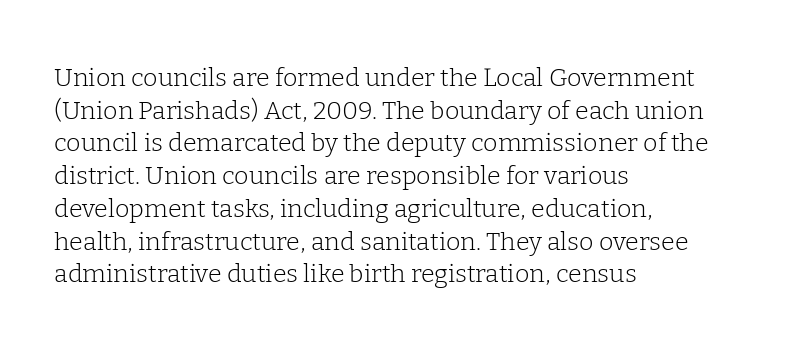
Q: Is the text bold? A: No.
Q: Is the text italic (slanted)? A: No, it is upright.
Q: Is the text underlined? A: No.
Q: How is the paragraph aligned? A: Left-aligned.
Q: Is the spacing between letters normal or unusually wide? A: Normal.
Q: Is the spacing between lines tight, normal or loose? A: Normal.
